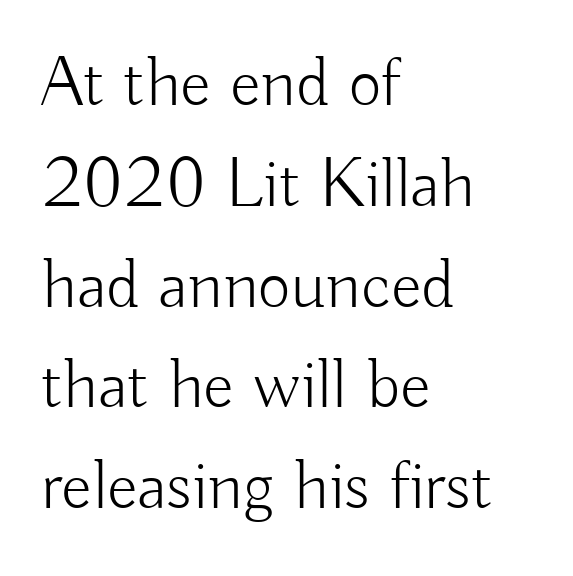
The image shows 71 px light sans-serif type, upright; set left-aligned, normal line spacing (1.42x), normal letter spacing, not underlined; low stroke contrast and a small x-height.
